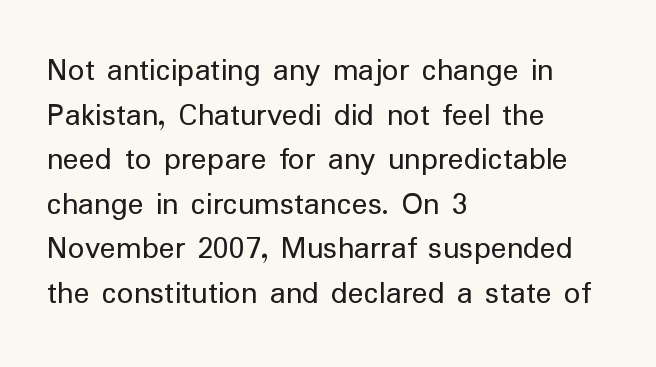
{"serif": "no", "italic": "no", "bold": "no", "weight": "regular", "width": "normal", "stroke_contrast": "low", "x_height": "medium", "monospaced": "no", "underline": "no", "align": "left", "line_spacing": "normal", "line_spacing_ratio": 1.35, "letter_spacing": "normal", "letter_spacing_em": 0.0, "glyph_px": 33}
